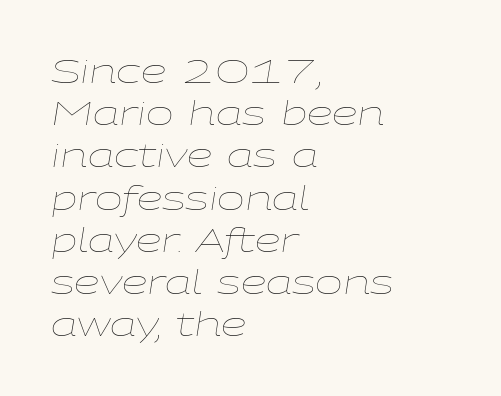
Q: Is the text bold? A: No.
Q: Is the text italic (slanted)? A: Yes, it leans right by about 9 degrees.
Q: Is the text underlined? A: No.
Q: How is the paragraph aligned? A: Left-aligned.
Q: Is the spacing between letters normal or unusually wide? A: Normal.
Q: Is the spacing between lines tight, normal or loose? A: Normal.
Q: Width (condensed, normal, or wide)? A: Wide.
Q: Stroke contrast? A: Low.
Q: x-height? A: Medium.
Q: Monospaced? A: No.
